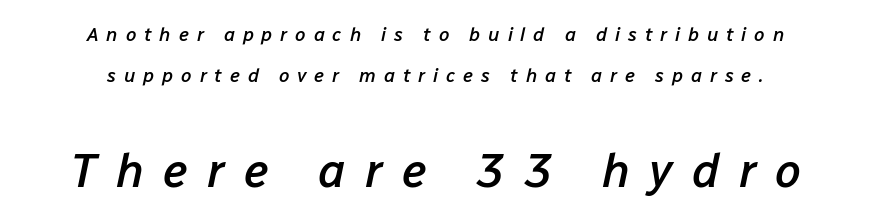
The image shows 47 px semibold type, italic (leaning right); set centered, loose line spacing (2.15x), unusually wide letter spacing (+0.41 em), not underlined; the second (bottom) block is 2.47x larger; low stroke contrast and a medium x-height.
